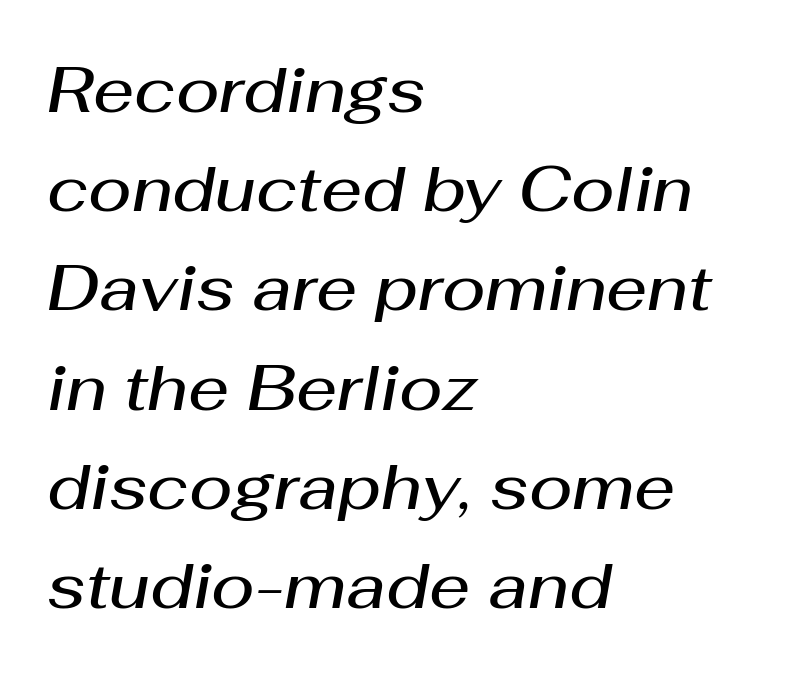
The image shows 64 px semibold type, italic (leaning right); set left-aligned, normal line spacing (1.55x), normal letter spacing, not underlined; medium stroke contrast and a medium x-height.
